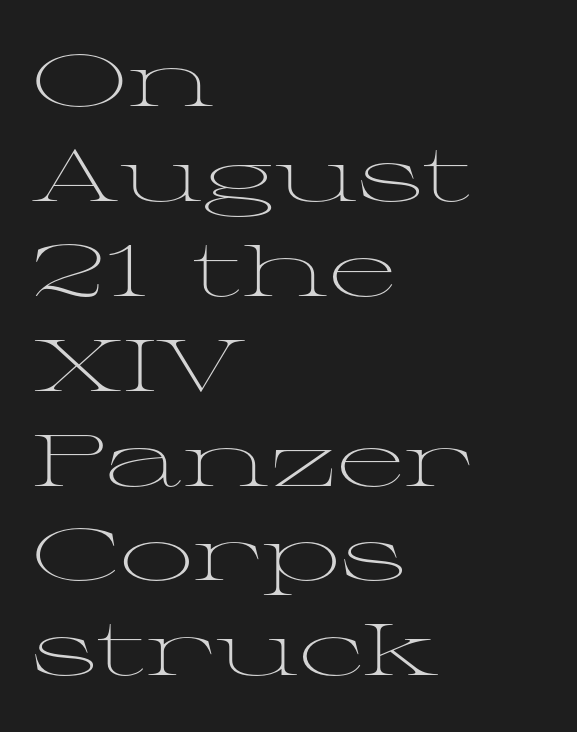
Q: Is the text bold? A: No.
Q: Is the text italic (slanted)? A: No, it is upright.
Q: Is the typeface a serif or a sans-serif typeface? A: Serif.
Q: Is the text underlined? A: No.
Q: How is the paragraph aligned? A: Left-aligned.
Q: Is the spacing between letters normal or unusually wide? A: Normal.
Q: Is the spacing between lines tight, normal or loose? A: Normal.
Q: Width (condensed, normal, or wide)? A: Wide.
Q: Stroke contrast? A: Medium.
Q: x-height? A: Medium.
Q: Monospaced? A: No.
